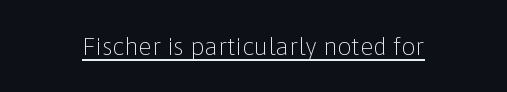
The image shows 25 px text type, upright; set normal letter spacing, underlined.
